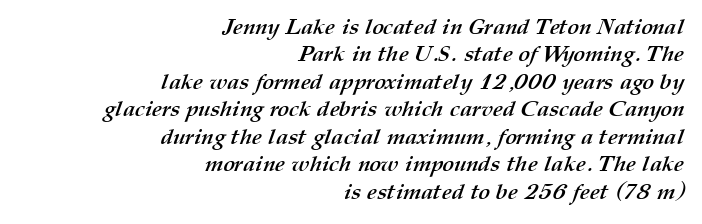
{"bold": "yes", "underline": "no", "align": "right", "line_spacing": "normal", "line_spacing_ratio": 1.25, "letter_spacing": "normal", "letter_spacing_em": 0.0, "glyph_px": 22}
